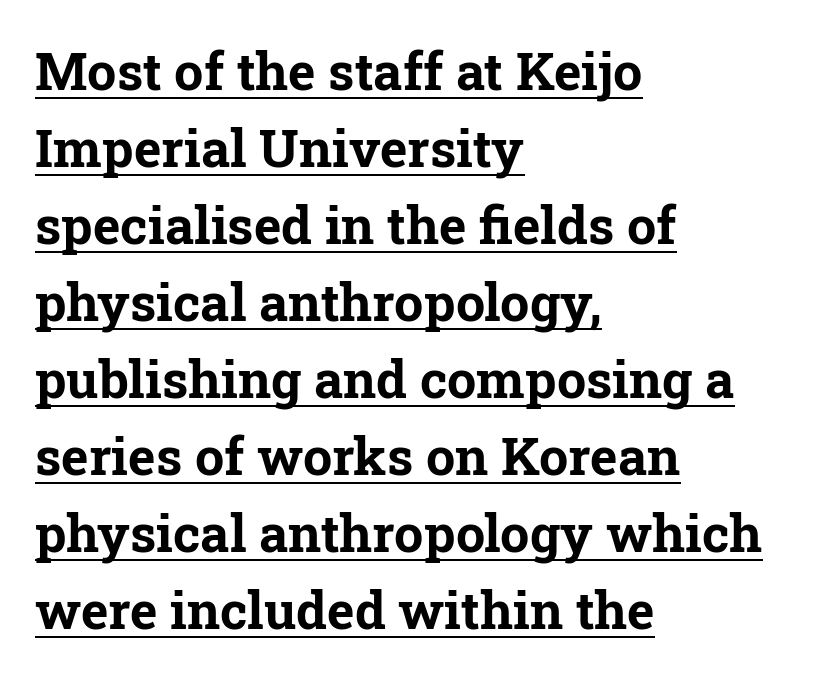
The image shows 52 px bold serif type, upright; set left-aligned, normal line spacing (1.48x), normal letter spacing, underlined; low stroke contrast and a medium x-height.
